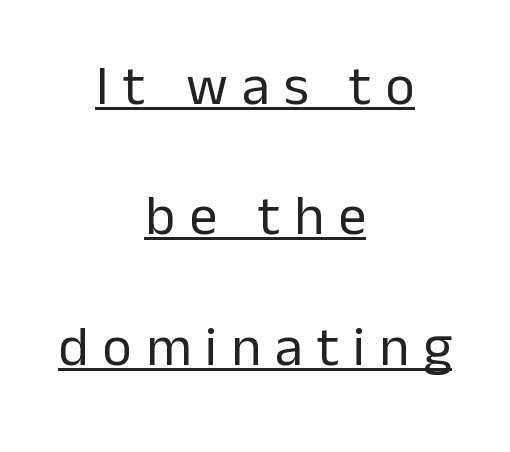
The image shows 56 px regular-weight sans-serif type, upright; set centered, loose line spacing (2.33x), unusually wide letter spacing (+0.25 em), underlined; low stroke contrast and a medium x-height.
